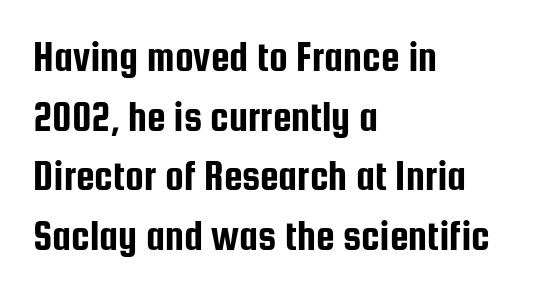
The image shows 42 px condensed sans-serif type, upright; set left-aligned, normal line spacing (1.42x), normal letter spacing, not underlined; low stroke contrast and a medium x-height.
